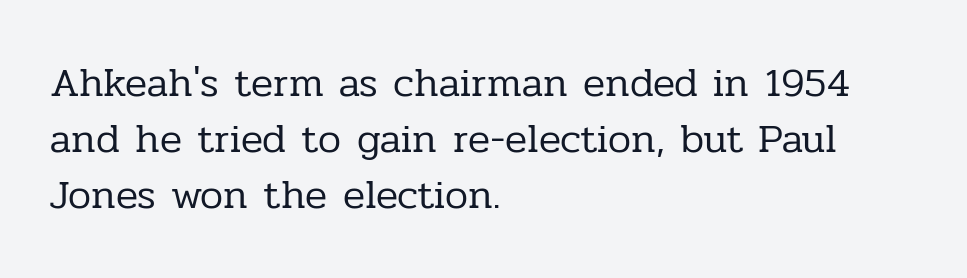
Summary of vertical rhythm: regular, with standard interline spacing. Descenders are the only things crossing below the line. A typesetter would call this proportional, since set widths differ per character. The glyphs in this specimen are seriffed.
